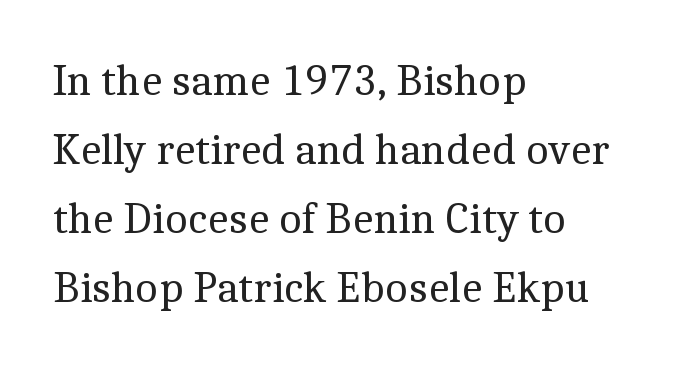
The rendering anchors every line to the left-hand side. Is this a fixed-width face? No — the glyphs have proportional, varying widths. Weight: regular or lighter. Students, observe: this is what conventionally led text looks like.
